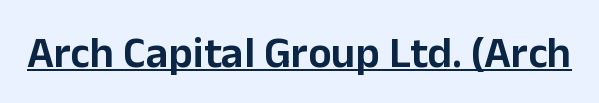
{"serif": "no", "italic": "no", "width": "normal", "stroke_contrast": "low", "x_height": "medium", "monospaced": "no", "underline": "yes", "letter_spacing": "normal", "letter_spacing_em": 0.0, "glyph_px": 44}
